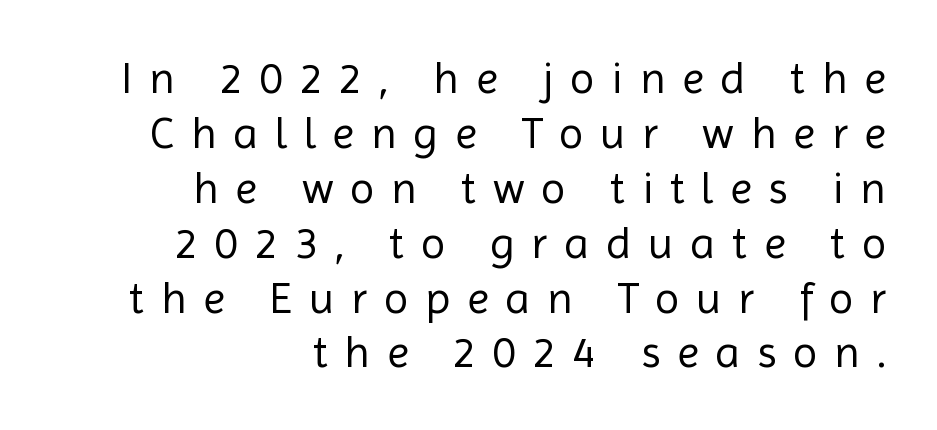
Q: Is the text bold? A: No.
Q: Is the text italic (slanted)? A: No, it is upright.
Q: Is the typeface a serif or a sans-serif typeface? A: Sans-serif.
Q: Is the text underlined? A: No.
Q: How is the paragraph aligned? A: Right-aligned.
Q: Is the spacing between letters normal or unusually wide? A: Unusually wide.
Q: Width (condensed, normal, or wide)? A: Normal.
Q: x-height? A: Medium.
Q: Monospaced? A: No.
